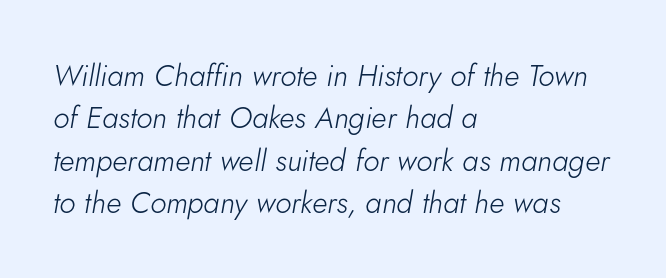
The image shows 30 px light type, italic (leaning right); set left-aligned, normal line spacing (1.41x), normal letter spacing, not underlined; low stroke contrast and a small x-height.
